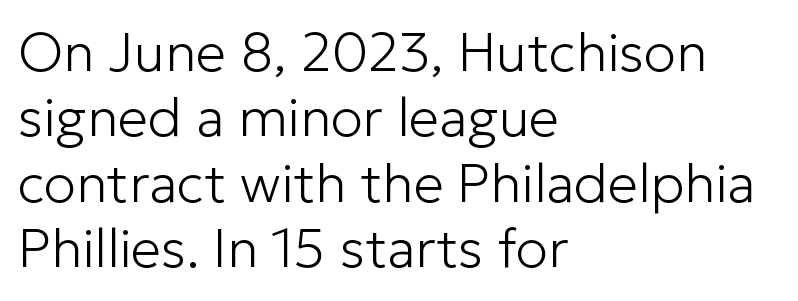
{"serif": "no", "italic": "no", "bold": "no", "weight": "light", "width": "normal", "stroke_contrast": "low", "x_height": "medium", "monospaced": "no", "underline": "no", "align": "left", "line_spacing_ratio": 1.21, "letter_spacing": "normal", "letter_spacing_em": 0.0, "glyph_px": 54}
